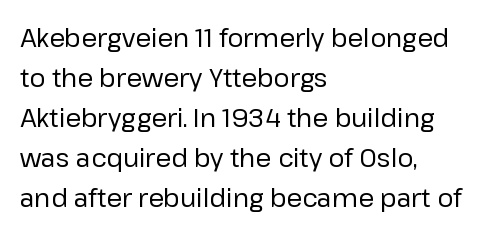
Q: Is the text bold? A: No.
Q: Is the text italic (slanted)? A: No, it is upright.
Q: Is the text underlined? A: No.
Q: How is the paragraph aligned? A: Left-aligned.
Q: Is the spacing between letters normal or unusually wide? A: Normal.
Q: Is the spacing between lines tight, normal or loose? A: Normal.
